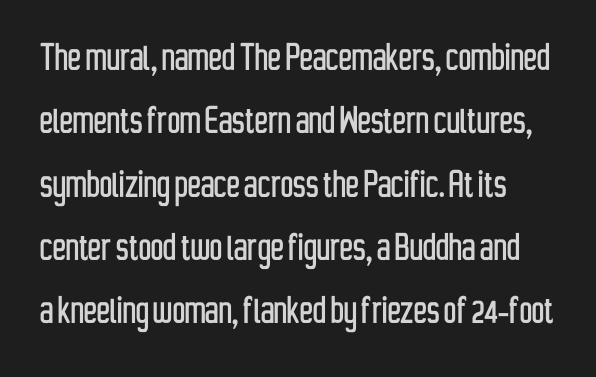
Lines of text with bare space underneath. No feet cap the strokes, marking this as sans-serif type. The typography opts for an upright posture over an oblique one. Inter-character spacing is left at the font's built-in metrics.
